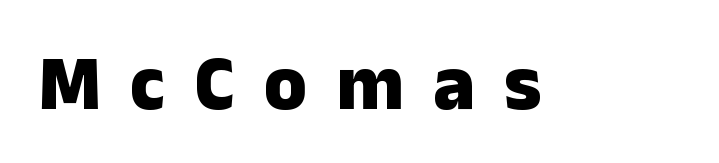
{"serif": "no", "italic": "no", "bold": "yes", "weight": "heavy", "width": "normal", "stroke_contrast": "low", "x_height": "medium", "monospaced": "no", "underline": "no", "letter_spacing": "wide", "letter_spacing_em": 0.37, "glyph_px": 78}
